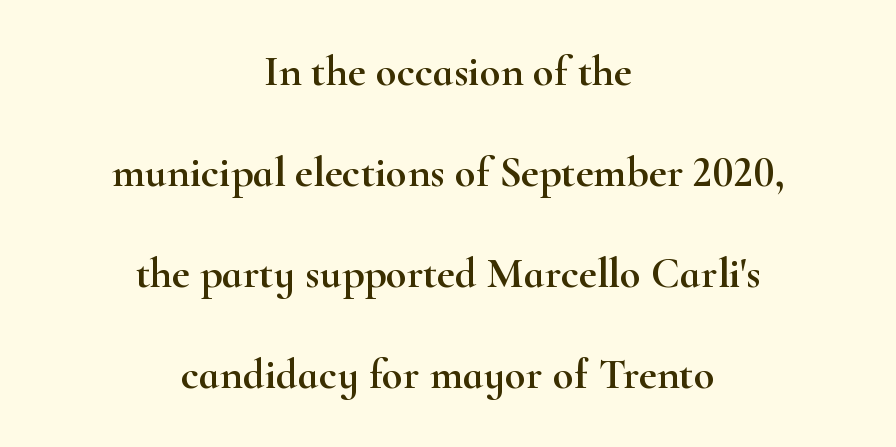
Q: Is the text italic (slanted)? A: No, it is upright.
Q: Is the typeface a serif or a sans-serif typeface? A: Serif.
Q: Is the text underlined? A: No.
Q: How is the paragraph aligned? A: Centered.
Q: Is the spacing between letters normal or unusually wide? A: Normal.
Q: Is the spacing between lines tight, normal or loose? A: Loose.
Q: Width (condensed, normal, or wide)? A: Wide.
Q: Stroke contrast? A: High.
Q: x-height? A: Small.
Q: Monospaced? A: No.
